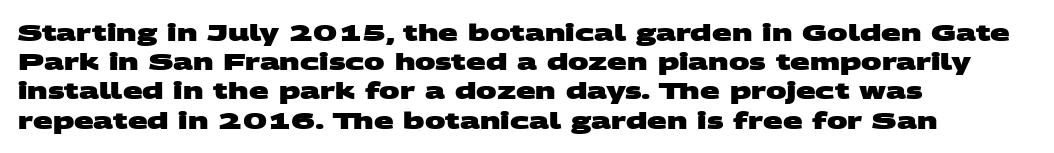
{"bold": "yes", "underline": "no", "align": "left", "line_spacing": "normal", "line_spacing_ratio": 1.27, "letter_spacing": "normal", "letter_spacing_em": 0.0, "glyph_px": 23}
